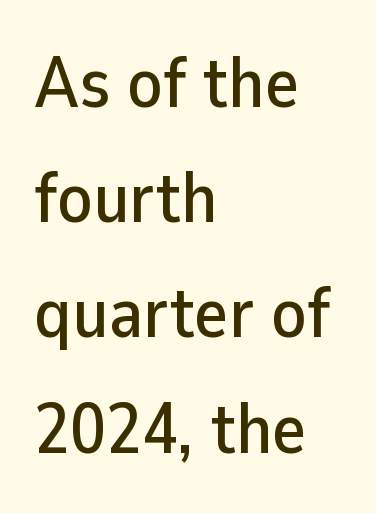
Q: Is the text italic (slanted)? A: No, it is upright.
Q: Is the typeface a serif or a sans-serif typeface? A: Sans-serif.
Q: Is the text underlined? A: No.
Q: How is the paragraph aligned? A: Left-aligned.
Q: Is the spacing between letters normal or unusually wide? A: Normal.
Q: Is the spacing between lines tight, normal or loose? A: Normal.
Q: Width (condensed, normal, or wide)? A: Normal.
Q: Stroke contrast? A: Low.
Q: x-height? A: Medium.
Q: Monospaced? A: No.
